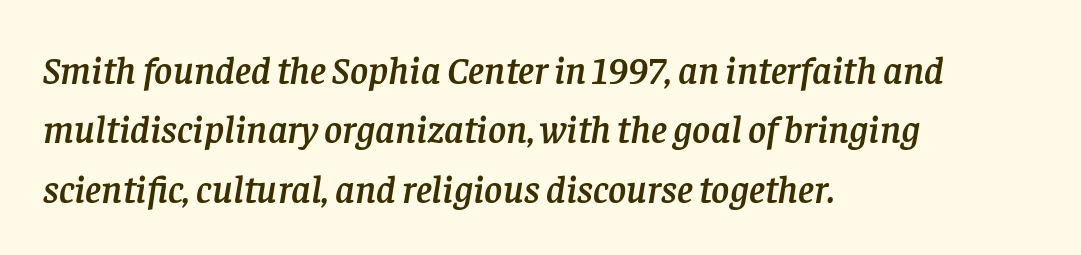
Note: serifs present on the glyphs. The letters advance in unequal steps, a hallmark of proportional type. The ragged edge is on the right, which tells us the setting is flush left. Designer's note — italics engaged. Descenders hang freely into open space. You could call the tracking neutral — neither tight nor loose.
